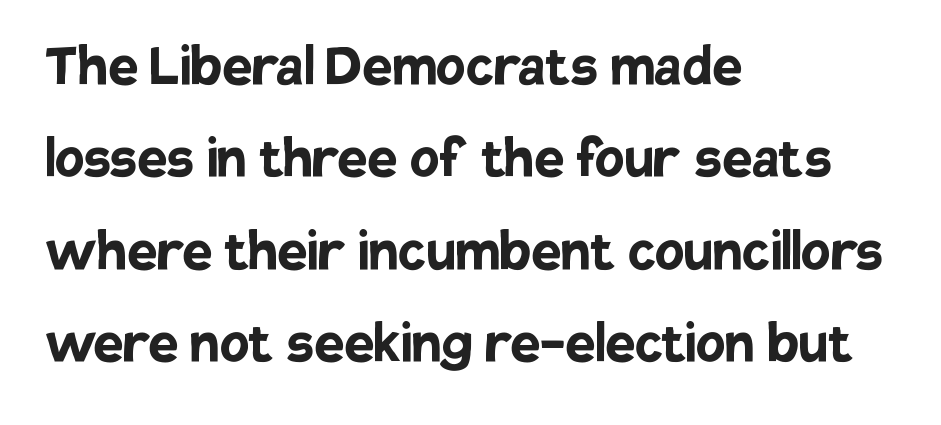
Characters remain perfectly vertical along every line. The face used here is rendered with its standard letterfit. The strip under each line holds only bare page. The rendering shows plain stroke endings on the letterforms — a sans-serif design. The lines sit at an ordinary, default distance from one another. How heavy is the stroke? Heavy — this is a bold.
